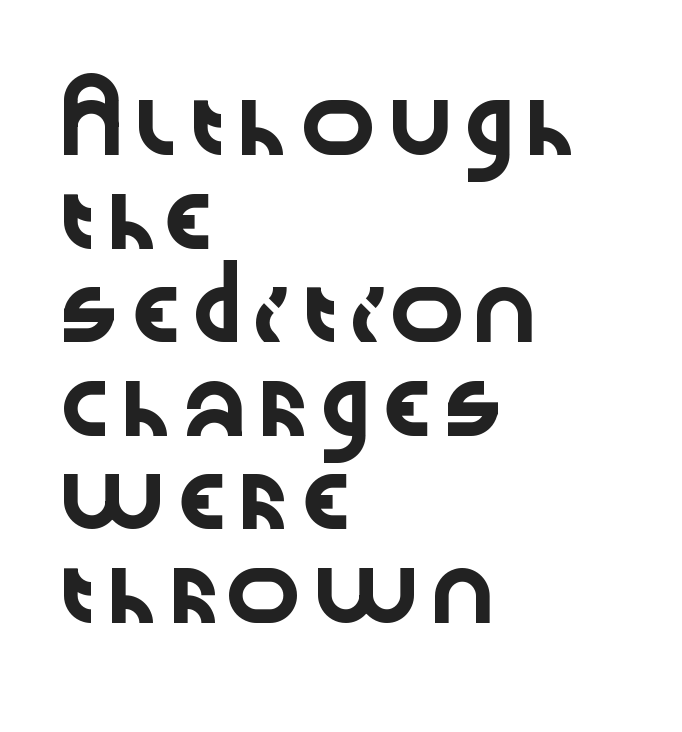
The image shows 65 px wide sans-serif type, upright; set left-aligned, normal line spacing (1.44x), normal letter spacing, not underlined; low stroke contrast and a medium x-height.
